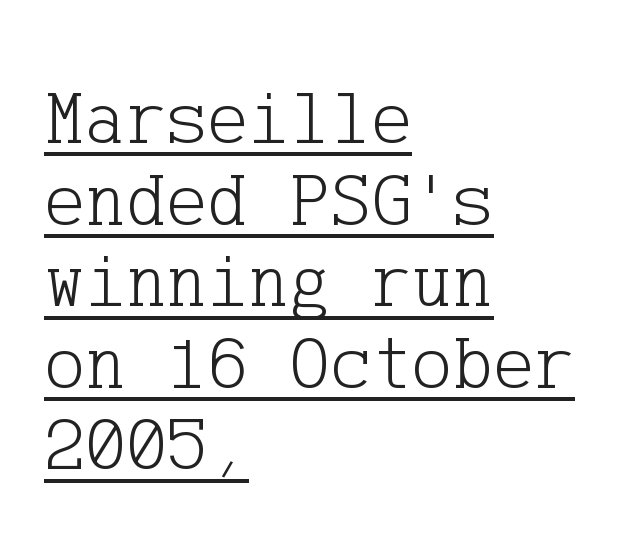
Q: Is the text bold? A: No.
Q: Is the text italic (slanted)? A: No, it is upright.
Q: Is the typeface a serif or a sans-serif typeface? A: Serif.
Q: Is the text underlined? A: Yes.
Q: How is the paragraph aligned? A: Left-aligned.
Q: Is the spacing between letters normal or unusually wide? A: Normal.
Q: Is the spacing between lines tight, normal or loose? A: Tight.
Q: Width (condensed, normal, or wide)? A: Normal.
Q: Stroke contrast? A: Low.
Q: x-height? A: Medium.
